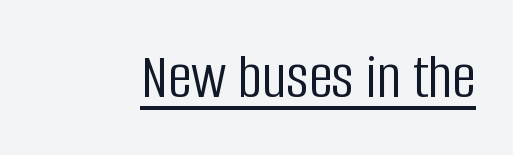
{"serif": "no", "italic": "no", "bold": "no", "weight": "light", "width": "condensed", "stroke_contrast": "low", "x_height": "large", "monospaced": "no", "underline": "yes", "letter_spacing": "normal", "letter_spacing_em": 0.0, "glyph_px": 65}
